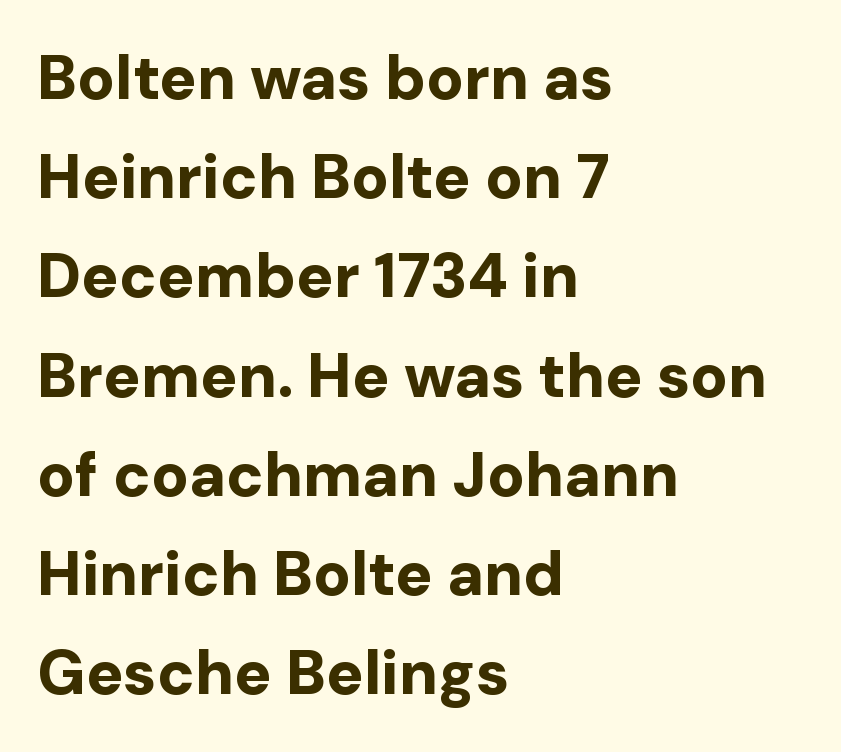
Q: Is the text bold? A: Yes.
Q: Is the text italic (slanted)? A: No, it is upright.
Q: Is the typeface a serif or a sans-serif typeface? A: Sans-serif.
Q: Is the text underlined? A: No.
Q: How is the paragraph aligned? A: Left-aligned.
Q: Is the spacing between letters normal or unusually wide? A: Normal.
Q: Is the spacing between lines tight, normal or loose? A: Normal.
Q: Width (condensed, normal, or wide)? A: Normal.
Q: Stroke contrast? A: Low.
Q: x-height? A: Medium.
Q: Monospaced? A: No.
